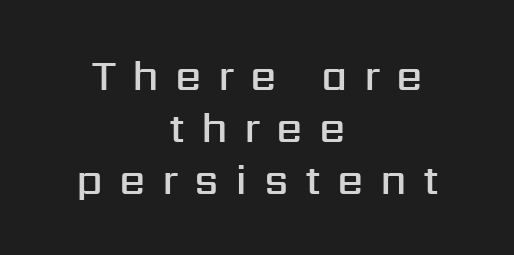
What kind of face is this? One without serifs — a sans. The lettering stays uniformly vertical, giving the passage a roman look. Weight check: semibold — heavier than regular, not quite bold. This sample has the flowing, uneven cadence of proportional lettering. Inter-character spacing is expanded well beyond the font's built-in metrics.
